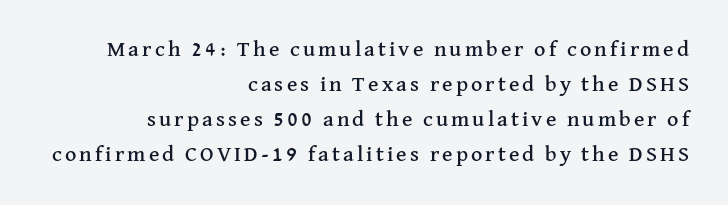
The image shows 22 px text type, upright; set right-aligned, normal line spacing (1.59x), not underlined.
